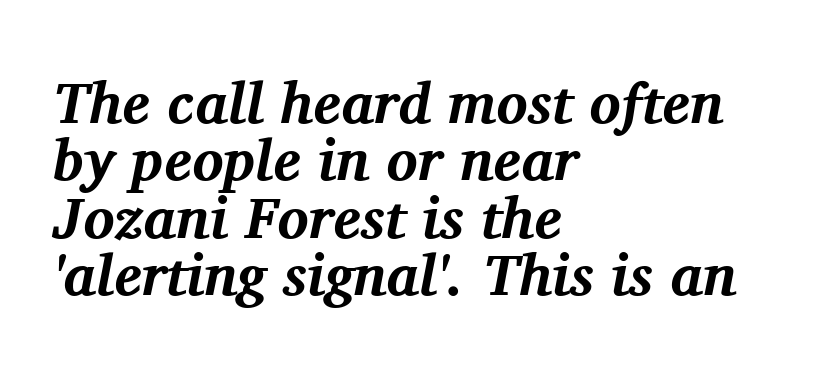
{"serif": "yes", "italic": "yes", "lean": "right", "slant_degrees": 11, "bold": "yes", "weight": "bold", "width": "normal", "stroke_contrast": "medium", "x_height": "medium", "monospaced": "no", "underline": "no", "align": "left", "line_spacing": "tight", "line_spacing_ratio": 0.99, "letter_spacing": "normal", "letter_spacing_em": 0.0, "glyph_px": 58}
